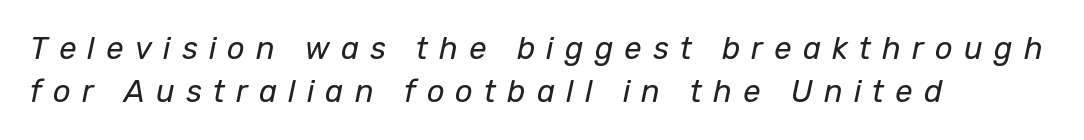
The image shows 31 px regular-weight type, italic (leaning right); set left-aligned, normal line spacing (1.38x), unusually wide letter spacing (+0.36 em), not underlined; low stroke contrast and a medium x-height.
